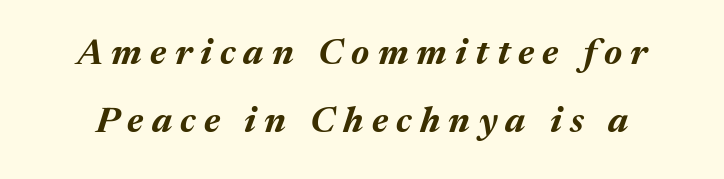
Q: Is the text bold? A: Yes.
Q: Is the text italic (slanted)? A: Yes, it leans right by about 17 degrees.
Q: Is the text underlined? A: No.
Q: Is the spacing between letters normal or unusually wide? A: Unusually wide.
Q: Width (condensed, normal, or wide)? A: Normal.
Q: Stroke contrast? A: Medium.
Q: x-height? A: Medium.
Q: Monospaced? A: No.
